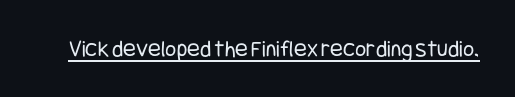
{"italic": "no", "bold": "no", "underline": "yes", "letter_spacing": "normal", "letter_spacing_em": 0.0, "glyph_px": 24}
